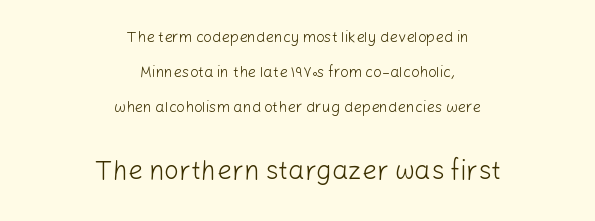
Q: Is the text bold? A: No.
Q: Is the text italic (slanted)? A: No, it is upright.
Q: Is the text underlined? A: No.
Q: How is the paragraph aligned? A: Centered.
Q: Is the spacing between letters normal or unusually wide? A: Normal.
Q: Is the spacing between lines tight, normal or loose? A: Loose.
Q: Which block of text is set in a larger size, the first (top) or the second (bottom)? A: The second (bottom) one.
